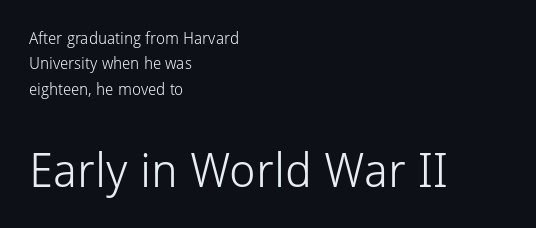
Q: Is the text bold? A: No.
Q: Is the text italic (slanted)? A: No, it is upright.
Q: Is the typeface a serif or a sans-serif typeface? A: Sans-serif.
Q: Is the text underlined? A: No.
Q: How is the paragraph aligned? A: Left-aligned.
Q: Is the spacing between letters normal or unusually wide? A: Normal.
Q: Is the spacing between lines tight, normal or loose? A: Normal.
Q: Which block of text is set in a larger size, the first (top) or the second (bottom)? A: The second (bottom) one.
Q: Width (condensed, normal, or wide)? A: Normal.
Q: Stroke contrast? A: Low.
Q: x-height? A: Medium.
Q: Monospaced? A: No.
